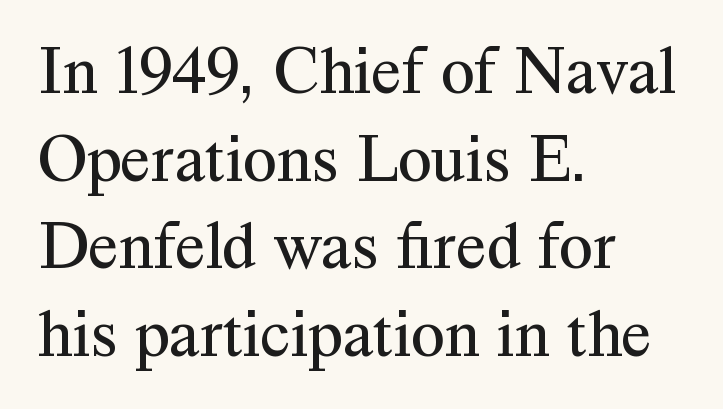
Q: Is the text bold? A: No.
Q: Is the text italic (slanted)? A: No, it is upright.
Q: Is the typeface a serif or a sans-serif typeface? A: Serif.
Q: Is the text underlined? A: No.
Q: How is the paragraph aligned? A: Left-aligned.
Q: Is the spacing between letters normal or unusually wide? A: Normal.
Q: Is the spacing between lines tight, normal or loose? A: Normal.
Q: Width (condensed, normal, or wide)? A: Normal.
Q: Stroke contrast? A: Medium.
Q: x-height? A: Medium.
Q: Monospaced? A: No.
